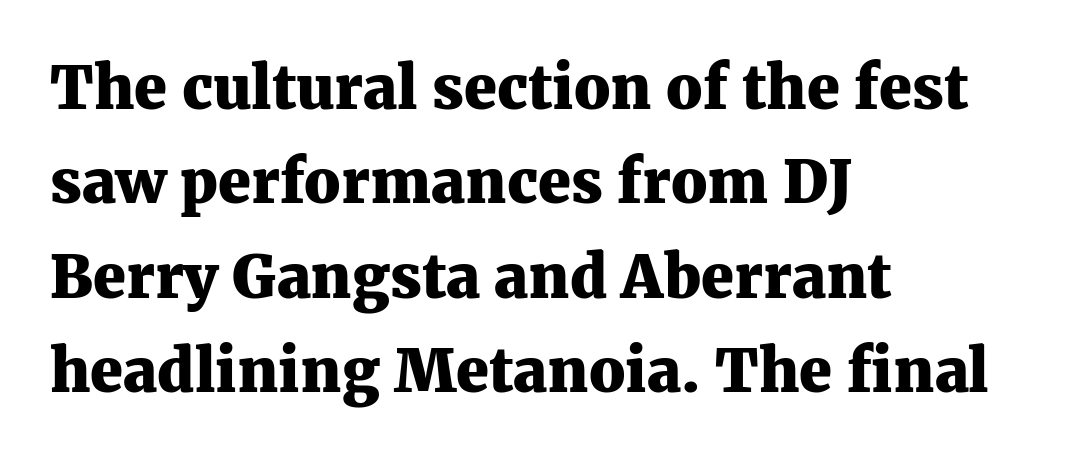
The image shows 59 px heavy serif type, upright; set left-aligned, normal line spacing (1.6x), normal letter spacing, not underlined; medium stroke contrast and a medium x-height.
